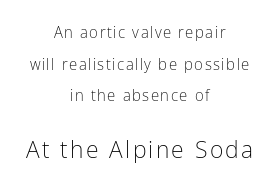
Q: Is the text bold? A: No.
Q: Is the text italic (slanted)? A: No, it is upright.
Q: Is the text underlined? A: No.
Q: How is the paragraph aligned? A: Centered.
Q: Is the spacing between lines tight, normal or loose? A: Loose.
Q: Which block of text is set in a larger size, the first (top) or the second (bottom)? A: The second (bottom) one.
